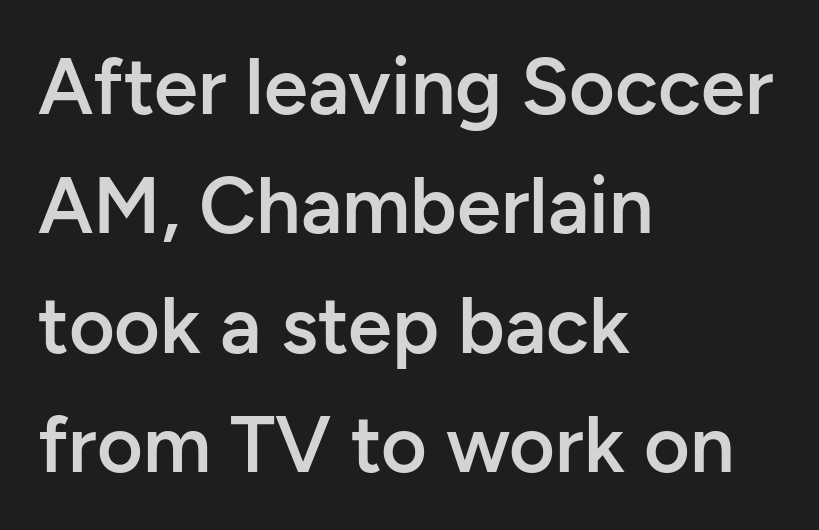
{"serif": "no", "italic": "no", "bold": "semi", "weight": "semibold", "width": "normal", "stroke_contrast": "low", "x_height": "medium", "monospaced": "no", "underline": "no", "align": "left", "line_spacing": "normal", "line_spacing_ratio": 1.51, "letter_spacing": "normal", "letter_spacing_em": 0.0, "glyph_px": 79}
